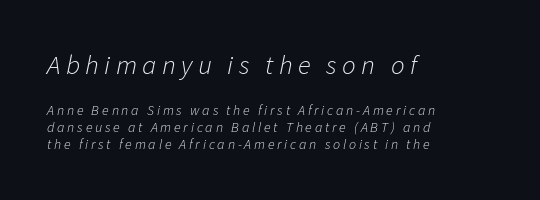
The image shows 27 px text type, italic (leaning right); set left-aligned, line spacing 1.2x, unusually wide letter spacing (+0.2 em), not underlined; the first (top) block is 1.93x larger.
